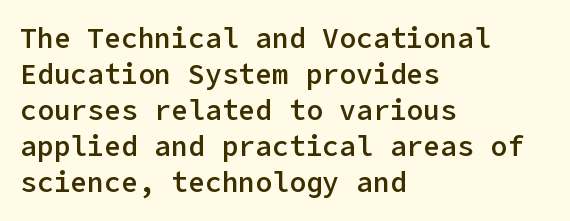
The image shows 28 px semibold sans-serif type, upright; set left-aligned, normal line spacing (1.29x), normal letter spacing, not underlined; low stroke contrast and a medium x-height.
